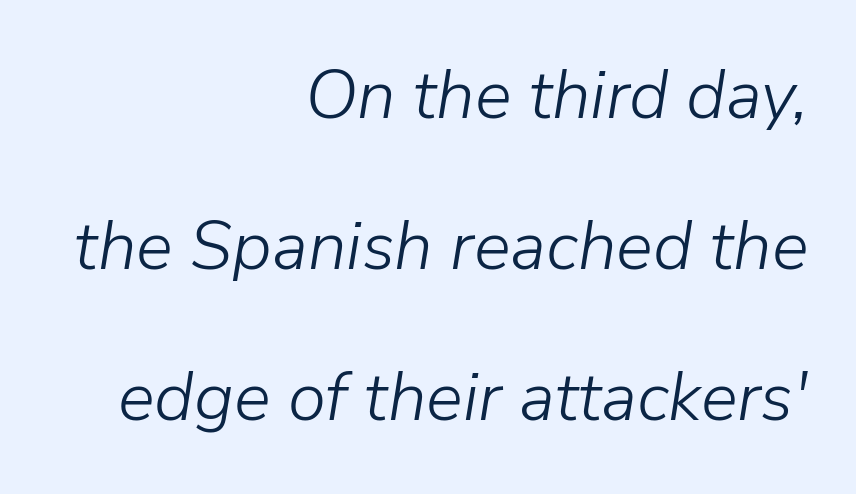
{"italic": "yes", "lean": "right", "slant_degrees": 9, "bold": "no", "weight": "light", "width": "normal", "stroke_contrast": "low", "x_height": "medium", "monospaced": "no", "underline": "no", "align": "right", "line_spacing": "loose", "line_spacing_ratio": 2.19, "letter_spacing": "normal", "letter_spacing_em": 0.0, "glyph_px": 69}
